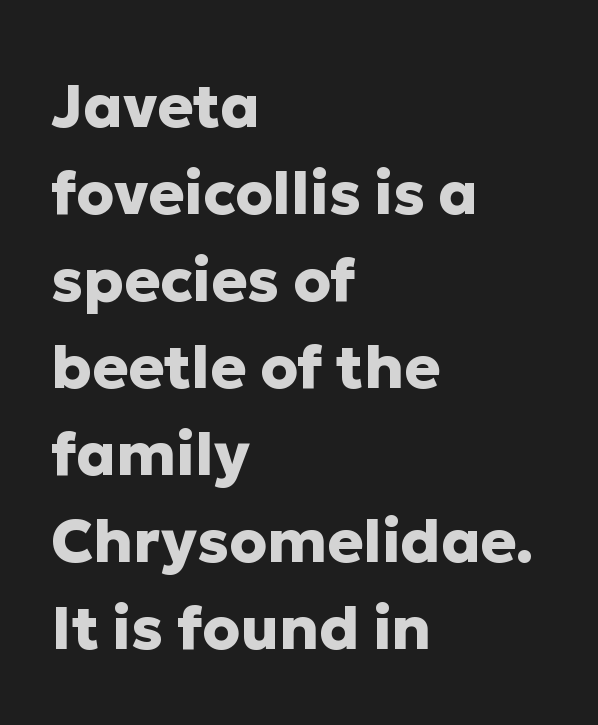
Q: Is the text bold? A: Yes.
Q: Is the text italic (slanted)? A: No, it is upright.
Q: Is the typeface a serif or a sans-serif typeface? A: Sans-serif.
Q: Is the text underlined? A: No.
Q: How is the paragraph aligned? A: Left-aligned.
Q: Is the spacing between letters normal or unusually wide? A: Normal.
Q: Is the spacing between lines tight, normal or loose? A: Normal.
Q: Width (condensed, normal, or wide)? A: Normal.
Q: Stroke contrast? A: Low.
Q: x-height? A: Medium.
Q: Monospaced? A: No.
